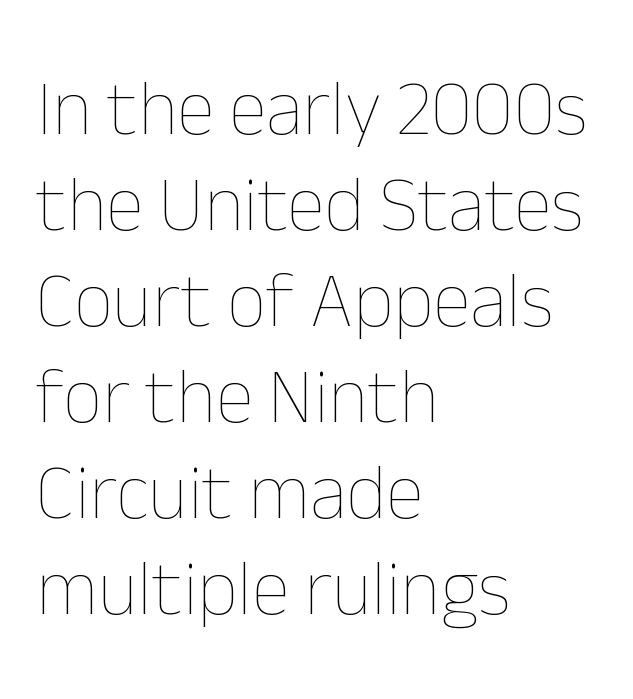
{"italic": "no", "bold": "no", "weight": "thin", "width": "normal", "stroke_contrast": "low", "x_height": "medium", "monospaced": "no", "underline": "no", "align": "left", "line_spacing_ratio": 1.23, "letter_spacing": "normal", "letter_spacing_em": 0.0, "glyph_px": 78}
